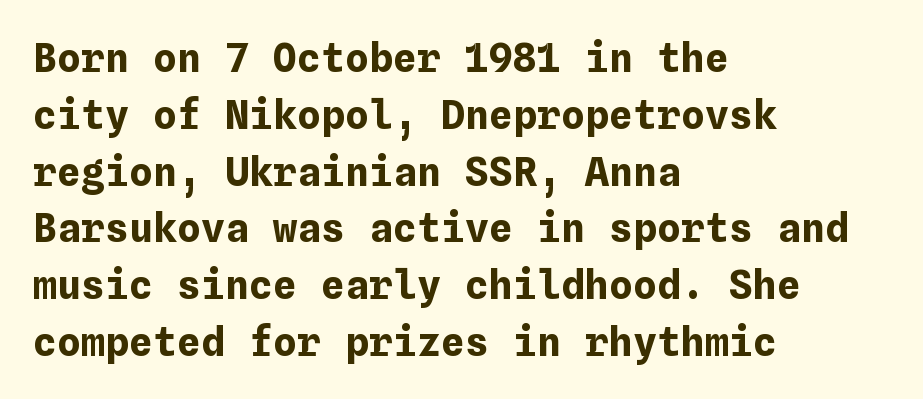
The image shows 40 px bold type, upright; set left-aligned, normal line spacing (1.42x), normal letter spacing, not underlined; low stroke contrast and a medium x-height.
